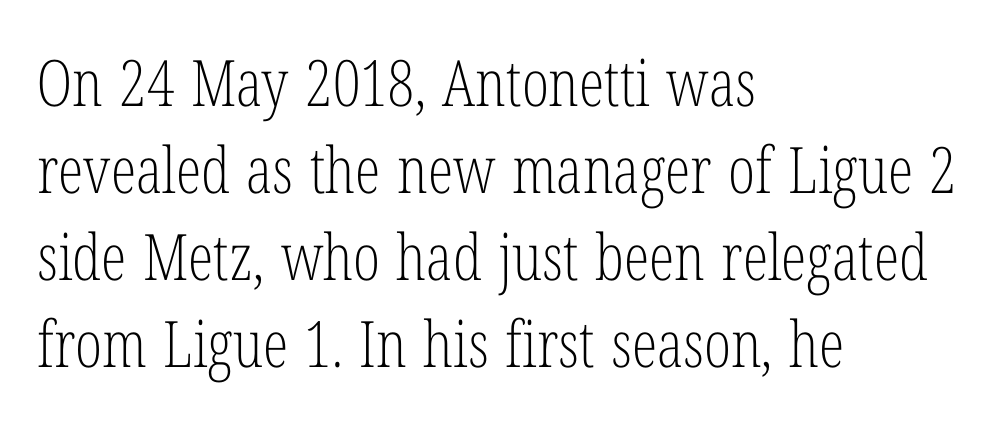
{"serif": "yes", "italic": "no", "bold": "no", "weight": "light", "width": "condensed", "stroke_contrast": "low", "x_height": "medium", "monospaced": "no", "underline": "no", "align": "left", "line_spacing": "normal", "line_spacing_ratio": 1.36, "letter_spacing": "normal", "letter_spacing_em": 0.0, "glyph_px": 64}
